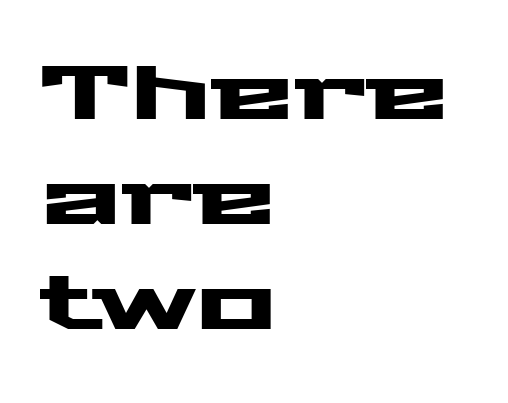
Q: Is the text italic (slanted)? A: No, it is upright.
Q: Is the typeface a serif or a sans-serif typeface? A: Sans-serif.
Q: Is the text underlined? A: No.
Q: How is the paragraph aligned? A: Left-aligned.
Q: Is the spacing between letters normal or unusually wide? A: Normal.
Q: Is the spacing between lines tight, normal or loose? A: Normal.
Q: Width (condensed, normal, or wide)? A: Wide.
Q: Stroke contrast? A: Medium.
Q: x-height? A: Medium.
Q: Monospaced? A: No.
